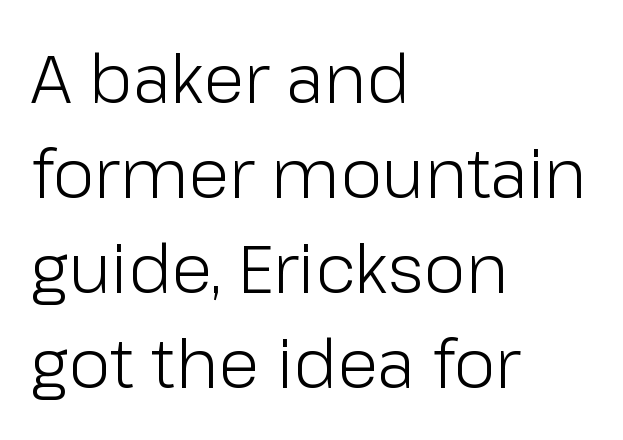
The image shows 67 px light sans-serif type, upright; set left-aligned, normal line spacing (1.42x), normal letter spacing, not underlined; low stroke contrast and a medium x-height.
